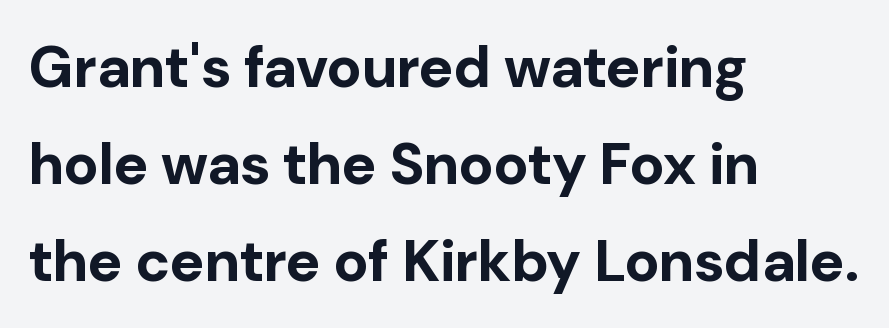
{"serif": "no", "italic": "no", "bold": "yes", "weight": "bold", "width": "normal", "stroke_contrast": "low", "x_height": "medium", "monospaced": "no", "underline": "no", "align": "left", "line_spacing": "normal", "line_spacing_ratio": 1.67, "letter_spacing": "normal", "letter_spacing_em": 0.0, "glyph_px": 58}
